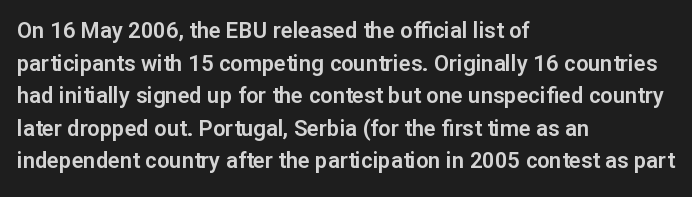
{"italic": "no", "underline": "no", "align": "left", "line_spacing": "normal", "line_spacing_ratio": 1.48, "letter_spacing": "normal", "letter_spacing_em": 0.0, "glyph_px": 22}
